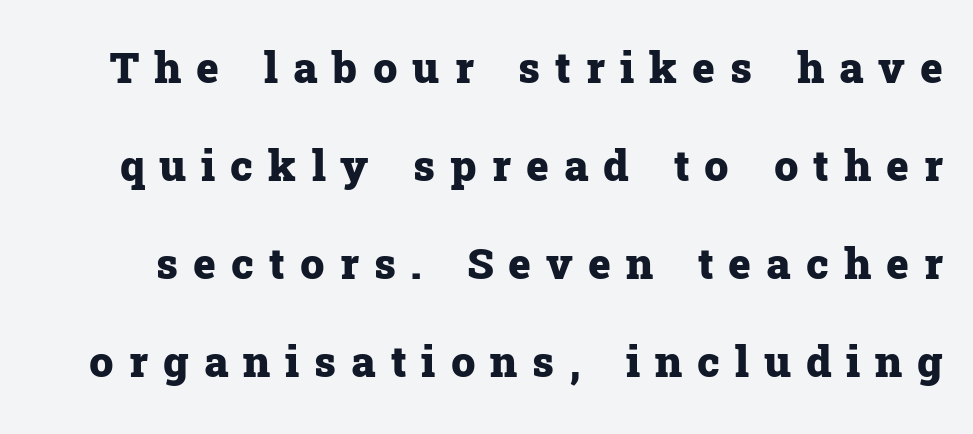
Leading: increased. Note the varied advance widths — an 'i' is clearly narrower than an 'm'. Posture: vertical. Letter spacing: wide. Are there feet on the stems? There are — it's a serif. The baseline area is clear.
